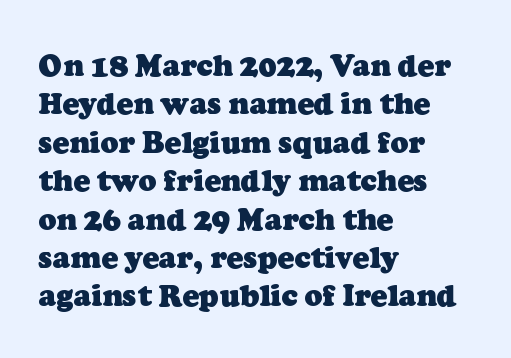
The image shows 30 px heavy serif type; set left-aligned, normal line spacing (1.28x), normal letter spacing, not underlined; low stroke contrast and a medium x-height.
